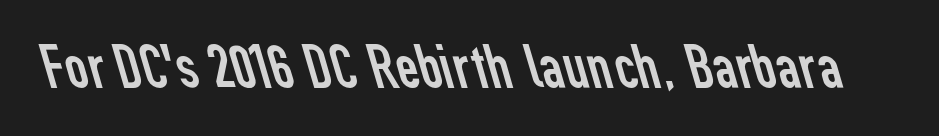
The image shows 63 px regular-weight sans-serif type; set normal letter spacing, not underlined; low stroke contrast and a medium x-height.
